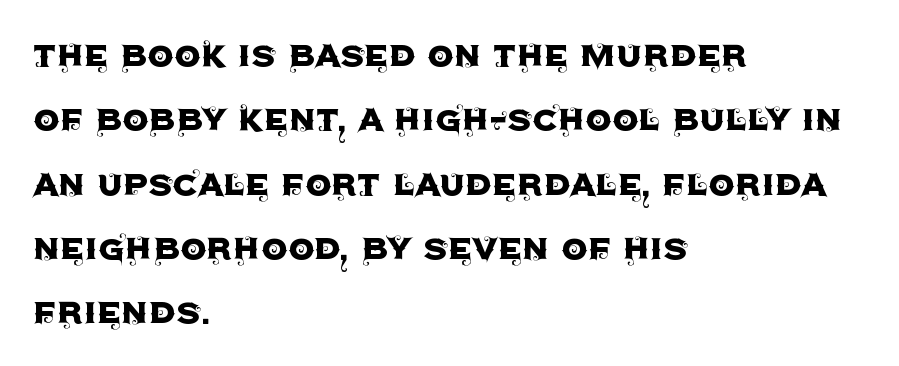
This sample has the flowing, uneven cadence of proportional lettering. No extra tracking has been applied to these lines. Short and long lines alike share a common starting point at left. Anything drawn beneath the words? Only blank space. Interline gaps are of average width in this sample. Look at the bottom of the vertical strokes: they stop flat, with no serifs.
